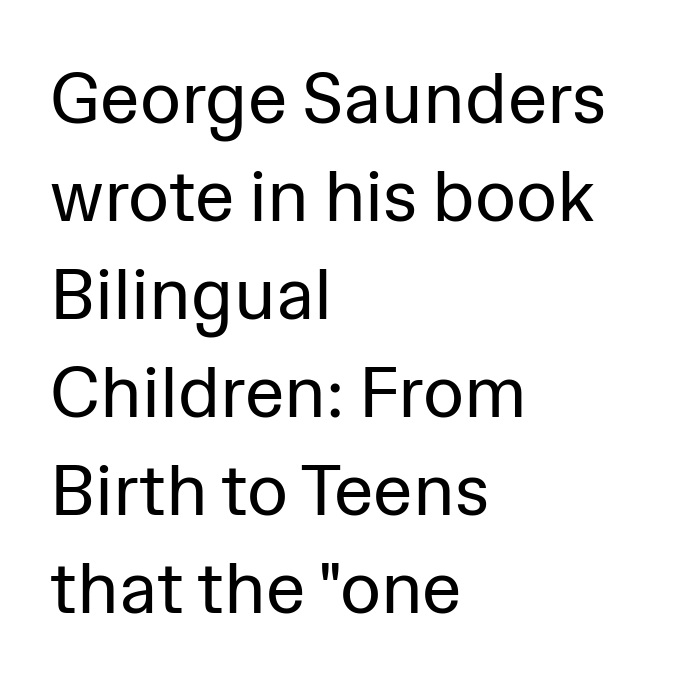
Q: Is the text bold? A: No.
Q: Is the text italic (slanted)? A: No, it is upright.
Q: Is the typeface a serif or a sans-serif typeface? A: Sans-serif.
Q: Is the text underlined? A: No.
Q: How is the paragraph aligned? A: Left-aligned.
Q: Is the spacing between letters normal or unusually wide? A: Normal.
Q: Is the spacing between lines tight, normal or loose? A: Normal.
Q: Width (condensed, normal, or wide)? A: Normal.
Q: Stroke contrast? A: Low.
Q: x-height? A: Medium.
Q: Monospaced? A: No.
